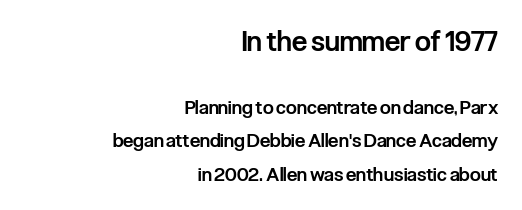
The image shows 28 px semibold, condensed sans-serif type, upright; set right-aligned, line spacing 1.76x, normal letter spacing, not underlined; the first (top) block is 1.47x larger; low stroke contrast and a medium x-height.
